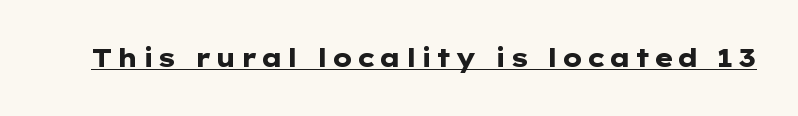
Notice how a bar underscores the lettering throughout. The axis of the letterforms is exactly vertical. Caption: bold face, heavy strokes.
